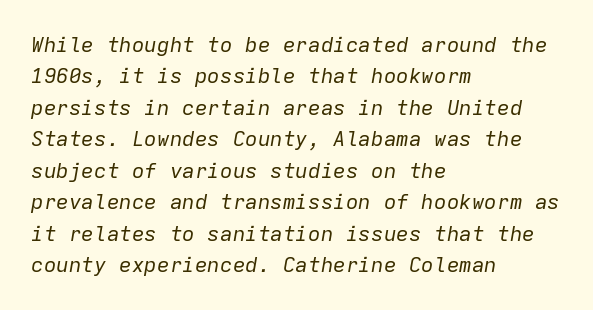
The image shows 21 px text type, italic (leaning right); set left-aligned, normal line spacing (1.5x), normal letter spacing, not underlined.
